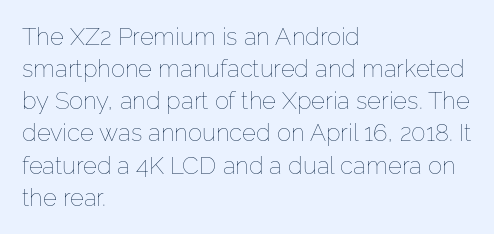
{"italic": "no", "bold": "no", "underline": "no", "align": "left", "line_spacing": "normal", "line_spacing_ratio": 1.34, "letter_spacing": "normal", "letter_spacing_em": 0.0, "glyph_px": 24}
